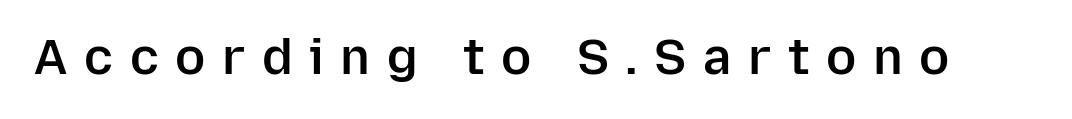
Q: Is the text bold? A: Semi-bold.
Q: Is the text italic (slanted)? A: No, it is upright.
Q: Is the typeface a serif or a sans-serif typeface? A: Sans-serif.
Q: Is the text underlined? A: No.
Q: Is the spacing between letters normal or unusually wide? A: Unusually wide.
Q: Width (condensed, normal, or wide)? A: Normal.
Q: Stroke contrast? A: Low.
Q: x-height? A: Medium.
Q: Monospaced? A: No.
